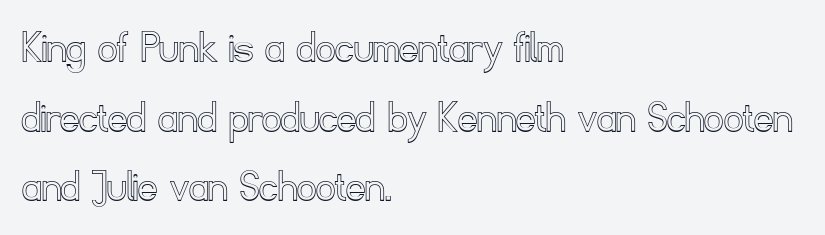
Baseline-to-baseline distance is the conventional proportion of letter height. Each letter keeps its own natural width here, so spacing adapts to shape. Words float on clear page, feet unadorned. Here the glyphs are tracked normally, forming tight word shapes. This is the regular roman posture of the typeface. Visually the block forms a straight wall on the left and a jagged coastline on the right.
